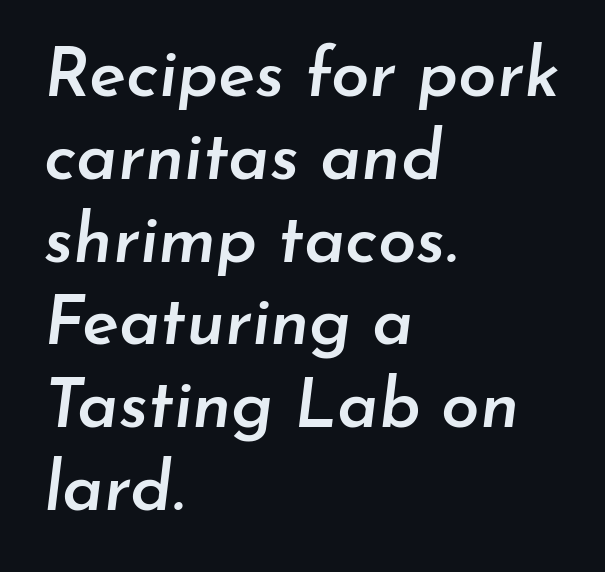
Default kerning and tracking; the words read as compact shapes. The characters look somewhat weighty, a semibold short of true bold. Words float on clear page, feet unadorned. The axis of the letterforms is tilted away from vertical. Is this a fixed-width face? No — the glyphs have proportional, varying widths. The rendering anchors every line to the left-hand side.
